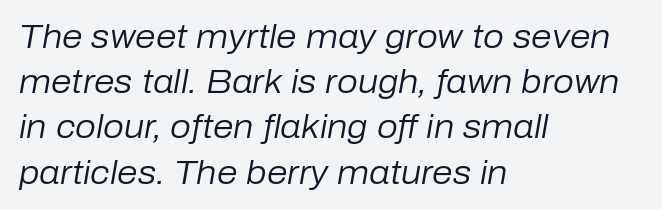
In terms of leading, this rendering sits right in the middle. Inter-character spacing is left at the font's built-in metrics. This is oblique type, the kind used for emphasis or titles. Has an underline been added? It has not.
